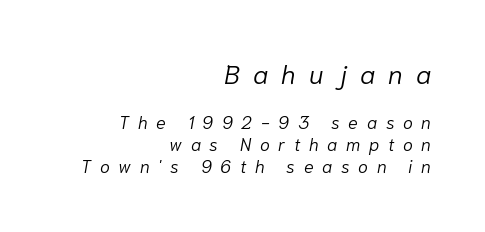
Q: Is the text bold? A: No.
Q: Is the text italic (slanted)? A: Yes, it leans right by about 10 degrees.
Q: Is the text underlined? A: No.
Q: How is the paragraph aligned? A: Right-aligned.
Q: Is the spacing between letters normal or unusually wide? A: Unusually wide.
Q: Which block of text is set in a larger size, the first (top) or the second (bottom)? A: The first (top) one.
